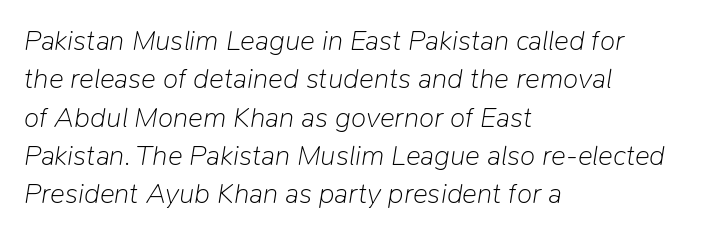
The line-height multiplier appears to be the usual default. Lines of text with bare space underneath. Italic? Definitely — the glyphs are oblique. The letters advance in unequal steps, a hallmark of proportional type.
